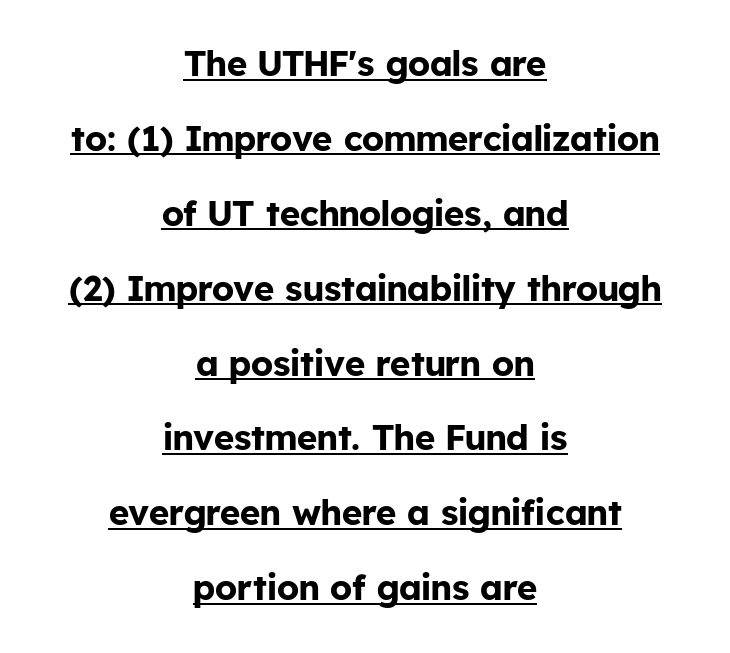
The image shows 35 px bold sans-serif type, upright; set centered, loose line spacing (2.14x), normal letter spacing, underlined; low stroke contrast and a medium x-height.
